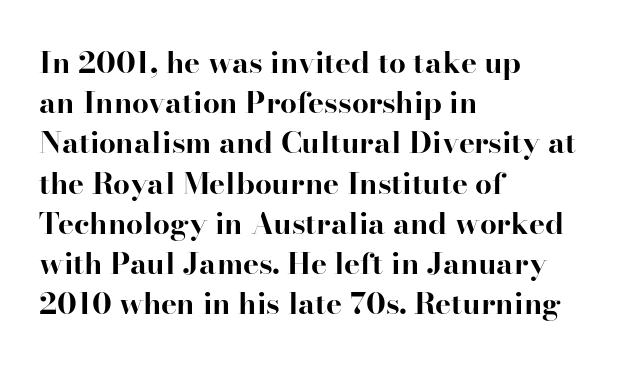
The image shows 30 px bold serif type, upright; set left-aligned, normal line spacing (1.34x), normal letter spacing, not underlined; high stroke contrast and a small x-height.
